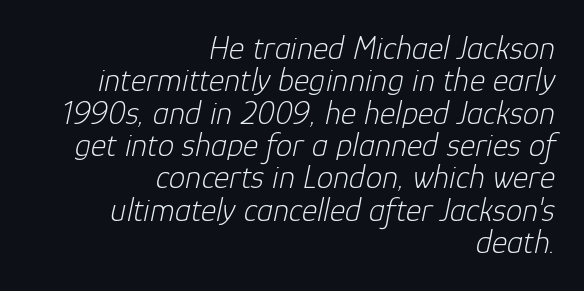
{"italic": "yes", "lean": "right", "slant_degrees": 12, "bold": "no", "weight": "light", "width": "normal", "stroke_contrast": "low", "x_height": "medium", "monospaced": "no", "underline": "no", "align": "right", "line_spacing": "tight", "line_spacing_ratio": 0.98, "letter_spacing": "normal", "letter_spacing_em": 0.0, "glyph_px": 33}
